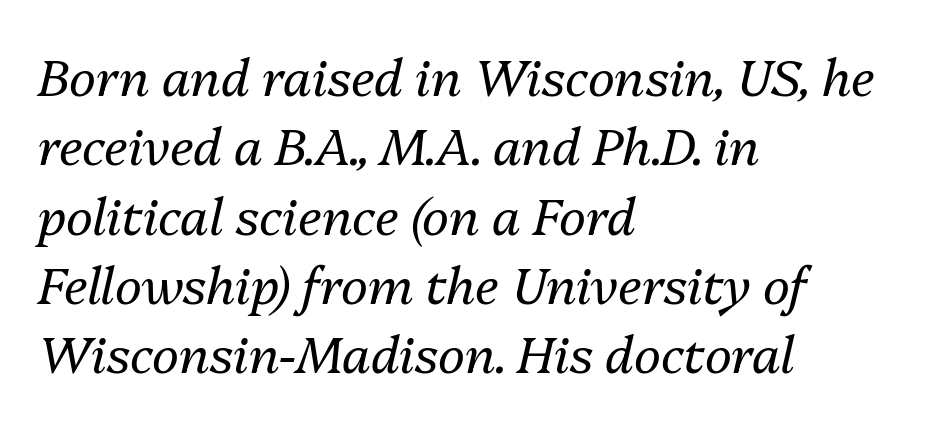
{"italic": "yes", "lean": "right", "slant_degrees": 13, "bold": "no", "weight": "regular", "width": "normal", "stroke_contrast": "medium", "x_height": "medium", "monospaced": "no", "underline": "no", "align": "left", "line_spacing": "normal", "line_spacing_ratio": 1.36, "letter_spacing": "normal", "letter_spacing_em": 0.0, "glyph_px": 51}
